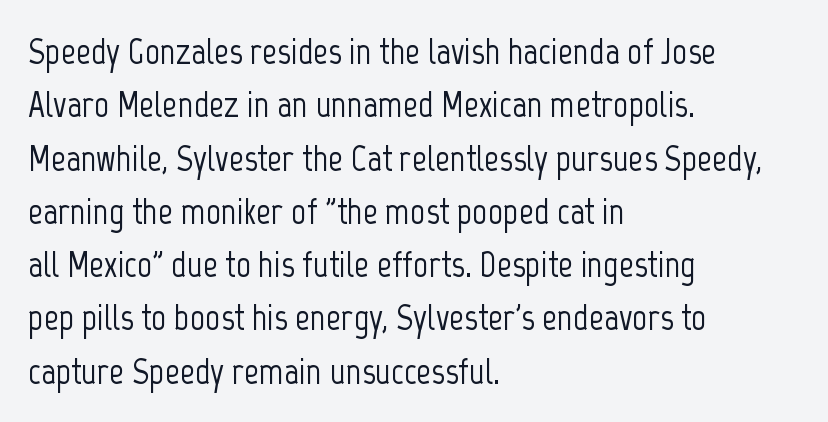
{"serif": "no", "italic": "no", "width": "condensed", "stroke_contrast": "low", "x_height": "medium", "monospaced": "no", "underline": "no", "align": "left", "line_spacing": "normal", "line_spacing_ratio": 1.44, "letter_spacing": "normal", "letter_spacing_em": 0.0, "glyph_px": 37}
